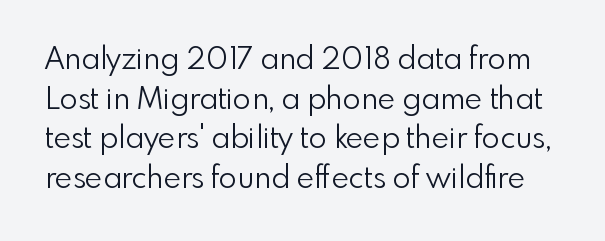
Underline: absent. What kind of face is this? One without serifs — a sans. Nobody touched the tracking dial on this one. Posture: vertical. The letterforms sit at book weight or below.
